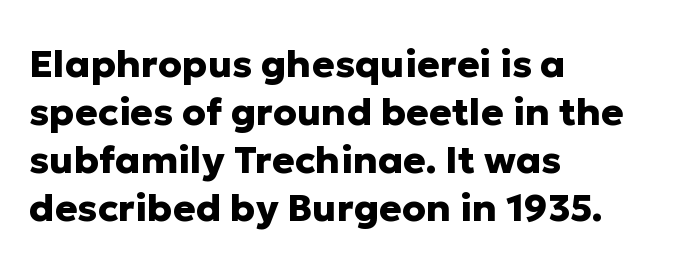
Q: Is the text bold? A: Yes.
Q: Is the text italic (slanted)? A: No, it is upright.
Q: Is the typeface a serif or a sans-serif typeface? A: Sans-serif.
Q: Is the text underlined? A: No.
Q: How is the paragraph aligned? A: Left-aligned.
Q: Is the spacing between letters normal or unusually wide? A: Normal.
Q: Is the spacing between lines tight, normal or loose? A: Normal.
Q: Width (condensed, normal, or wide)? A: Normal.
Q: Stroke contrast? A: Low.
Q: x-height? A: Medium.
Q: Monospaced? A: No.
